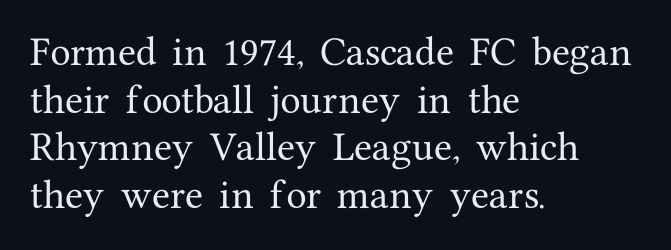
The image shows 33 px serif type, upright; set left-aligned, normal line spacing (1.44x), normal letter spacing, not underlined; medium stroke contrast and a medium x-height.
